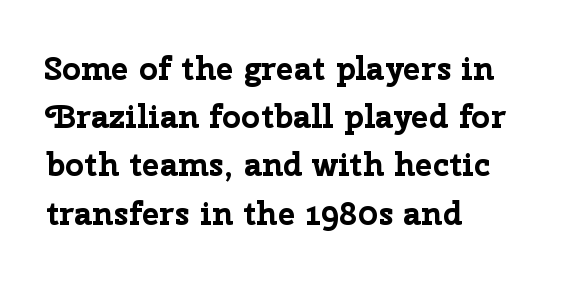
The face used here is proportionally spaced, like ordinary book or web type. Reading down the column, the eye jumps a familiar distance to each next line. The specimen reads as upright at a glance. The designer went with a sans here, leaving each stem footless. If you drew a ruler down the left edge, every line would touch it.
